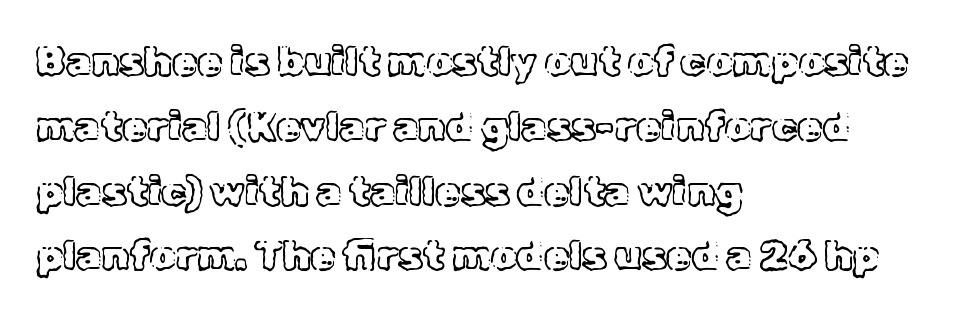
Q: Is the text italic (slanted)? A: No, it is upright.
Q: Is the text underlined? A: No.
Q: How is the paragraph aligned? A: Left-aligned.
Q: Is the spacing between letters normal or unusually wide? A: Normal.
Q: Is the spacing between lines tight, normal or loose? A: Normal.
Q: Width (condensed, normal, or wide)? A: Normal.
Q: x-height? A: Medium.
Q: Monospaced? A: No.
